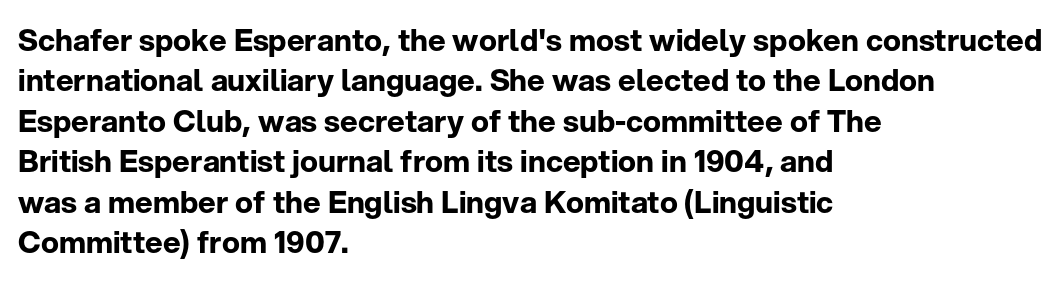
{"serif": "no", "italic": "no", "bold": "yes", "weight": "bold", "width": "normal", "stroke_contrast": "low", "x_height": "medium", "monospaced": "no", "underline": "no", "align": "left", "line_spacing": "normal", "line_spacing_ratio": 1.35, "letter_spacing": "normal", "letter_spacing_em": 0.0, "glyph_px": 30}
